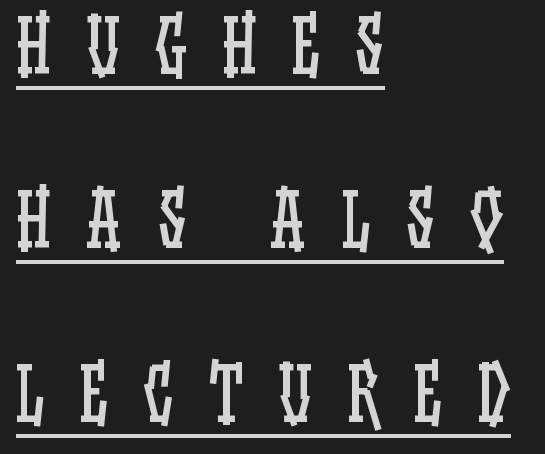
{"italic": "no", "bold": "no", "weight": "regular", "width": "condensed", "stroke_contrast": "low", "x_height": "large", "monospaced": "no", "underline": "yes", "align": "left", "line_spacing": "loose", "line_spacing_ratio": 2.42, "letter_spacing": "wide", "letter_spacing_em": 0.49, "glyph_px": 72}
